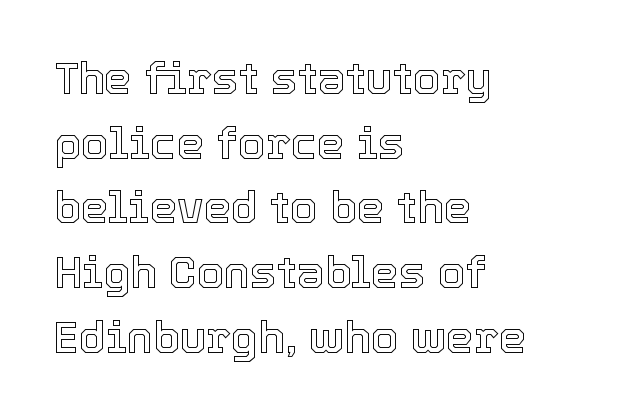
Q: Is the text italic (slanted)? A: No, it is upright.
Q: Is the text underlined? A: No.
Q: How is the paragraph aligned? A: Left-aligned.
Q: Is the spacing between letters normal or unusually wide? A: Normal.
Q: Is the spacing between lines tight, normal or loose? A: Normal.
Q: Width (condensed, normal, or wide)? A: Normal.
Q: x-height? A: Medium.
Q: Monospaced? A: No.
